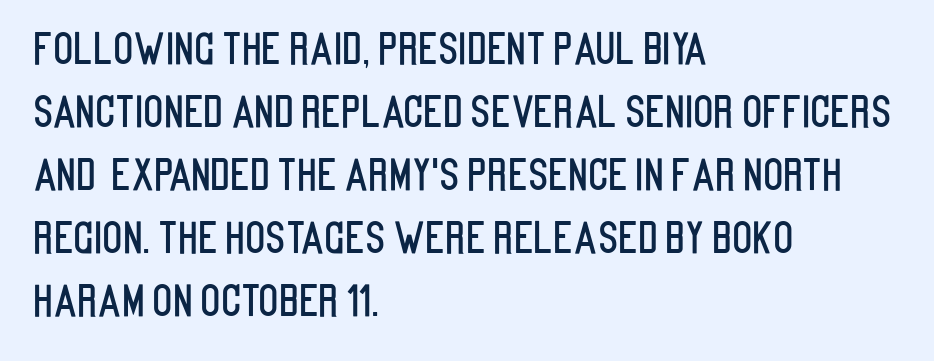
The image shows 42 px condensed sans-serif type, upright; set left-aligned, normal line spacing (1.5x), normal letter spacing, not underlined; low stroke contrast and a large x-height.
